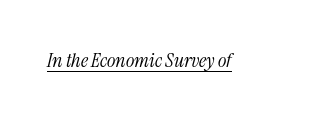
{"italic": "yes", "lean": "right", "slant_degrees": 13, "bold": "no", "underline": "yes", "letter_spacing": "normal", "letter_spacing_em": 0.0, "glyph_px": 20}
